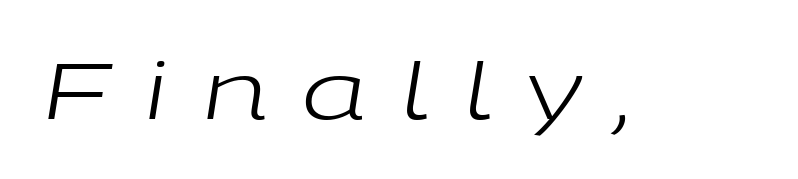
Each word looks stretched out because of the extra space between its letters. The face used here is proportionally spaced, like ordinary book or web type. This reads as an unemphasized weight, regular at the heaviest. Any mark beneath the type? The region is blank.
